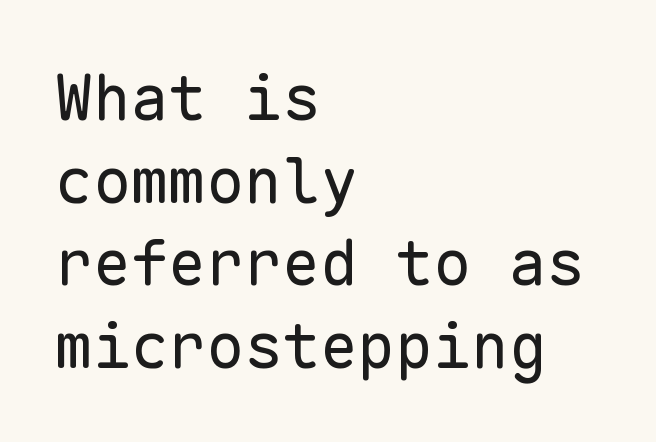
The image shows 63 px regular-weight sans-serif type, upright, monospaced; set left-aligned, normal line spacing (1.31x), normal letter spacing, not underlined; low stroke contrast and a medium x-height.
